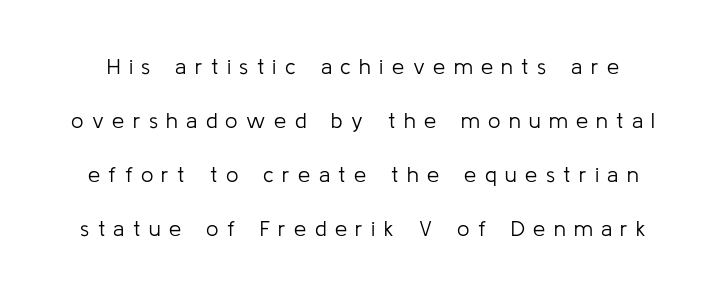
The image shows 22 px text type, upright; set loose line spacing (2.45x), unusually wide letter spacing (+0.38 em), not underlined.
